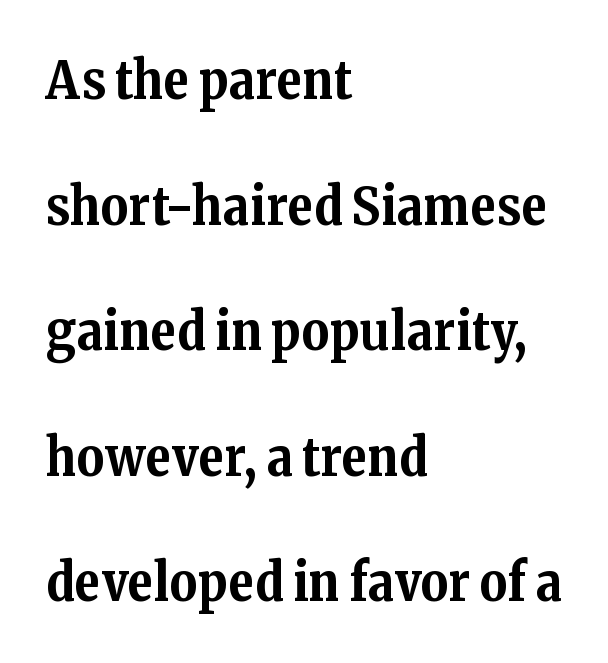
Q: Is the text bold? A: Yes.
Q: Is the text italic (slanted)? A: No, it is upright.
Q: Is the typeface a serif or a sans-serif typeface? A: Serif.
Q: Is the text underlined? A: No.
Q: How is the paragraph aligned? A: Left-aligned.
Q: Is the spacing between letters normal or unusually wide? A: Normal.
Q: Is the spacing between lines tight, normal or loose? A: Loose.
Q: Width (condensed, normal, or wide)? A: Normal.
Q: Stroke contrast? A: Medium.
Q: x-height? A: Medium.
Q: Monospaced? A: No.
